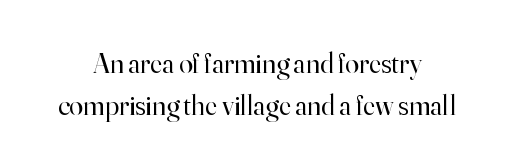
Is this a fixed-width face? No — the glyphs have proportional, varying widths. If you folded the block vertically in half, each line would mirror itself in length. Lines of text with bare space underneath. Think standard paragraph weight, or any step lighter than that.
